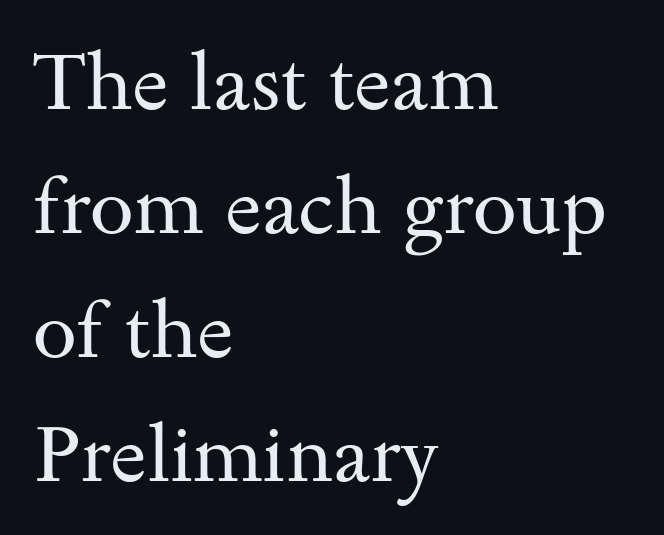
How are the letters spaced? Ordinarily, with no added tracking. A student would call this left alignment; a typographer would say flush left, rag right. Posture: upright roman. The baseline area is clear. Small tapered or slab feet sit at the stroke ends, so this counts as serif.
